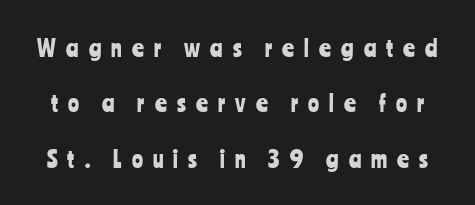
Q: Is the text italic (slanted)? A: No, it is upright.
Q: Is the text underlined? A: No.
Q: Is the spacing between letters normal or unusually wide? A: Unusually wide.
Q: Is the spacing between lines tight, normal or loose? A: Loose.
